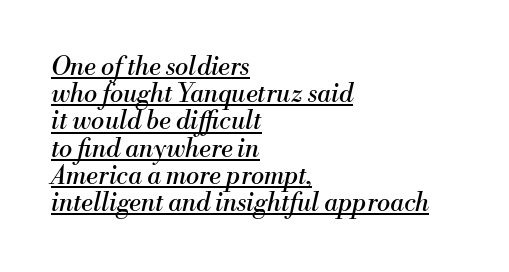
The image shows 25 px text type, italic (leaning right); set left-aligned, tight line spacing (1.09x), normal letter spacing, underlined.
